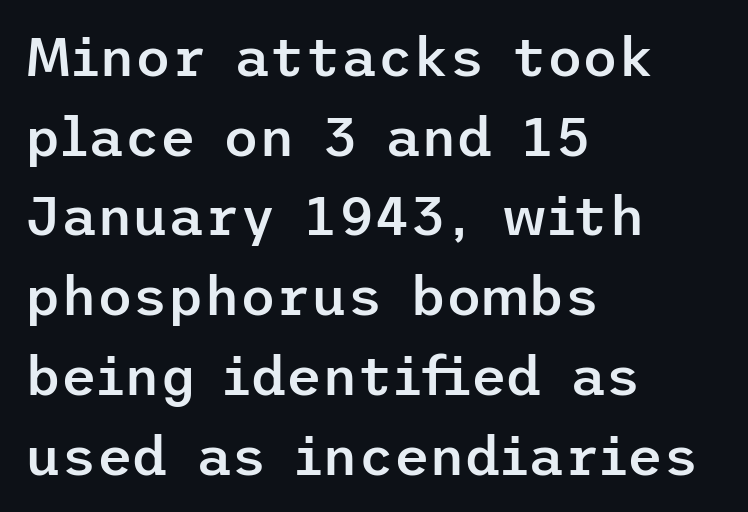
Q: Is the text bold? A: Semi-bold.
Q: Is the text italic (slanted)? A: No, it is upright.
Q: Is the typeface a serif or a sans-serif typeface? A: Sans-serif.
Q: Is the text underlined? A: No.
Q: How is the paragraph aligned? A: Left-aligned.
Q: Is the spacing between letters normal or unusually wide? A: Normal.
Q: Is the spacing between lines tight, normal or loose? A: Normal.
Q: Width (condensed, normal, or wide)? A: Normal.
Q: Stroke contrast? A: Low.
Q: x-height? A: Medium.
